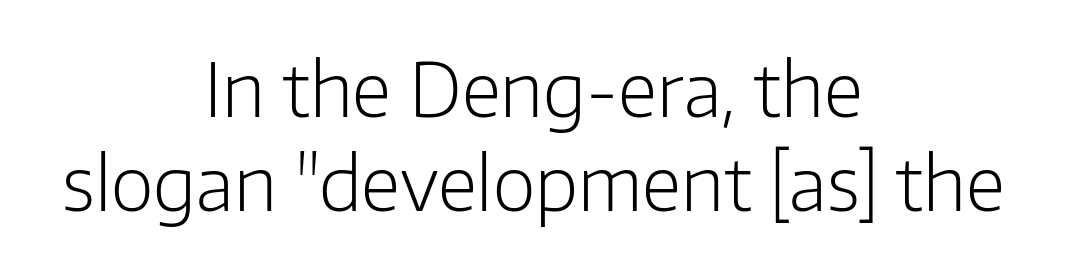
The image shows 74 px light sans-serif type, upright; set centered, normal line spacing (1.27x), normal letter spacing, not underlined; low stroke contrast and a medium x-height.
